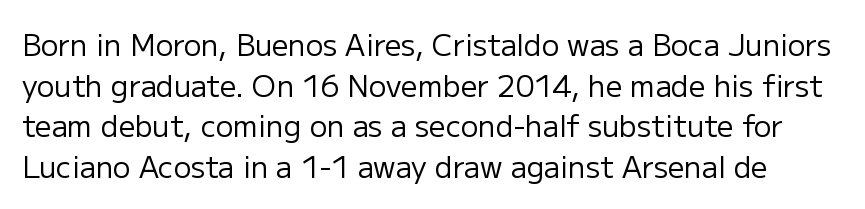
The image shows 29 px regular-weight sans-serif type, upright; set normal line spacing (1.4x), normal letter spacing, not underlined; low stroke contrast and a medium x-height.
